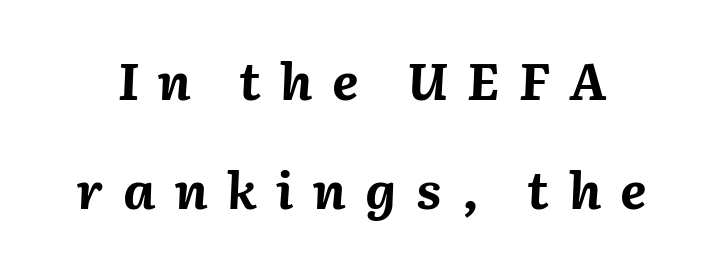
The image shows 51 px bold type, italic (leaning right); set loose line spacing (2.14x), unusually wide letter spacing (+0.38 em), not underlined; medium stroke contrast and a medium x-height.
